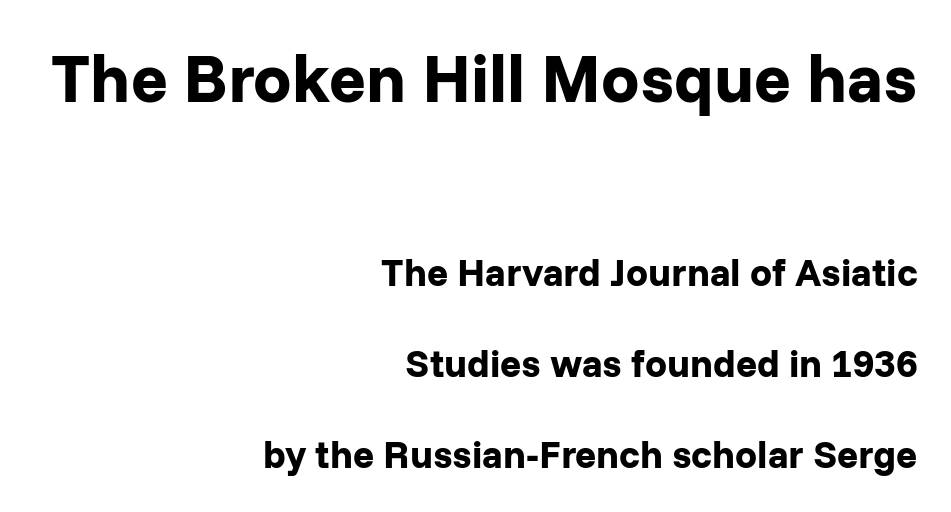
Strokes here are thick enough to call this a true bold. Every row of glyphs terminates at an identical x-position on the right. The passage shown has conventional tracking throughout. Typographically, this falls in the sans-serif category.
